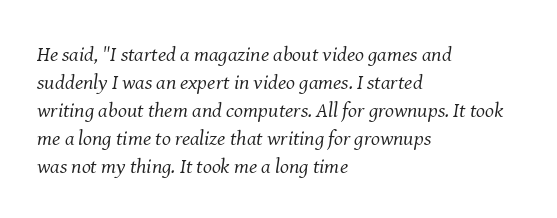
{"italic": "yes", "lean": "right", "slant_degrees": 8, "bold": "no", "underline": "no", "align": "left", "line_spacing": "normal", "line_spacing_ratio": 1.33, "letter_spacing": "normal", "letter_spacing_em": 0.0, "glyph_px": 21}
